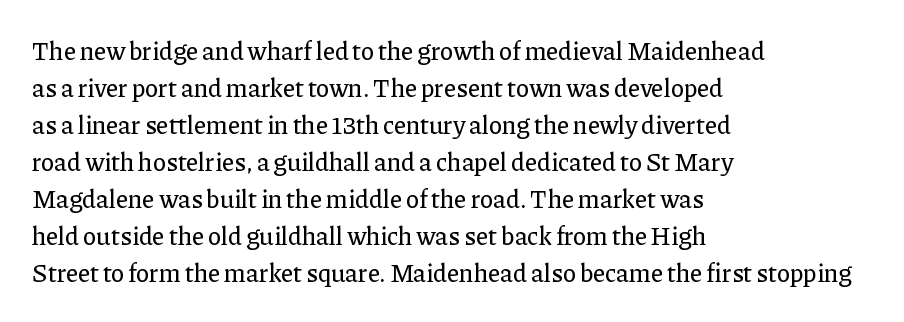
The image shows 25 px text type, upright; set left-aligned, normal line spacing (1.48x), normal letter spacing, not underlined.
